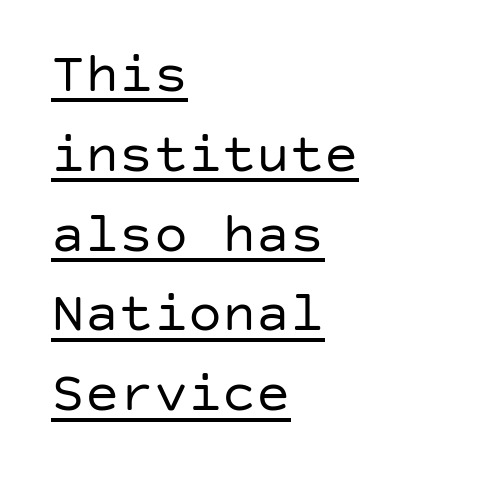
Counters stay open thanks to moderate or lighter strokes. Quick note: not italic, upright. Rows of type keep a routine distance in the vertical direction. A continuous stroke trails under the words, as in a hyperlink.
